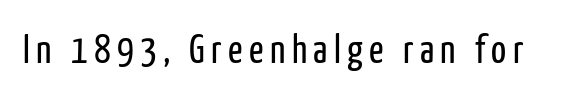
{"serif": "no", "italic": "no", "bold": "no", "weight": "regular", "width": "condensed", "stroke_contrast": "low", "x_height": "medium", "monospaced": "no", "underline": "no", "glyph_px": 40}
